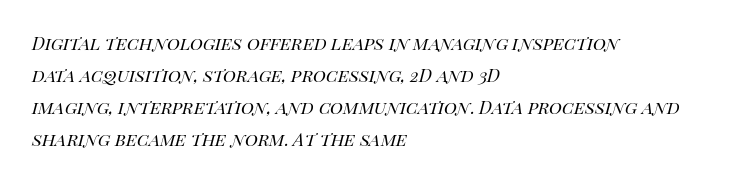
Q: Is the text bold? A: No.
Q: Is the text italic (slanted)? A: Yes, it leans right by about 14 degrees.
Q: Is the text underlined? A: No.
Q: How is the paragraph aligned? A: Left-aligned.
Q: Is the spacing between letters normal or unusually wide? A: Normal.
Q: Is the spacing between lines tight, normal or loose? A: Normal.
